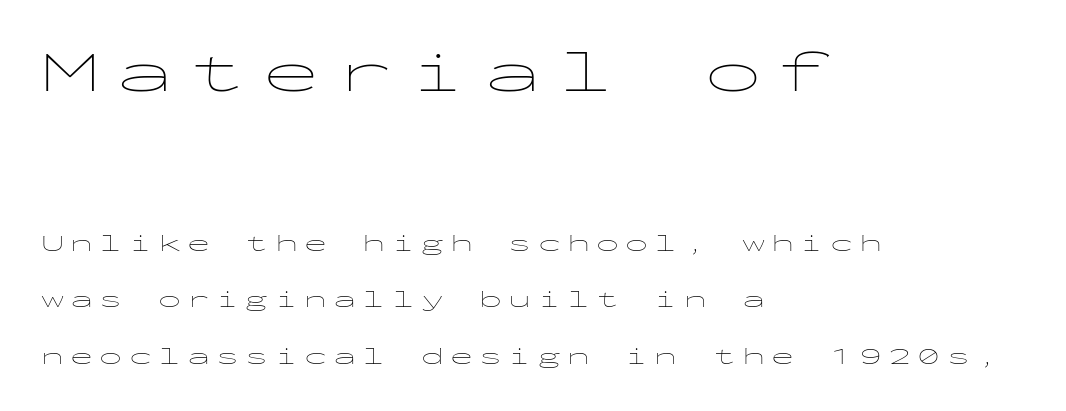
{"serif": "no", "italic": "no", "bold": "no", "weight": "thin", "width": "wide", "stroke_contrast": "low", "x_height": "medium", "monospaced": "yes", "underline": "no", "align": "left", "line_spacing": "loose", "line_spacing_ratio": 2.47, "letter_spacing": "wide", "letter_spacing_em": 0.27, "larger_block": "first", "size_ratio": 2.52, "glyph_px": 58}
